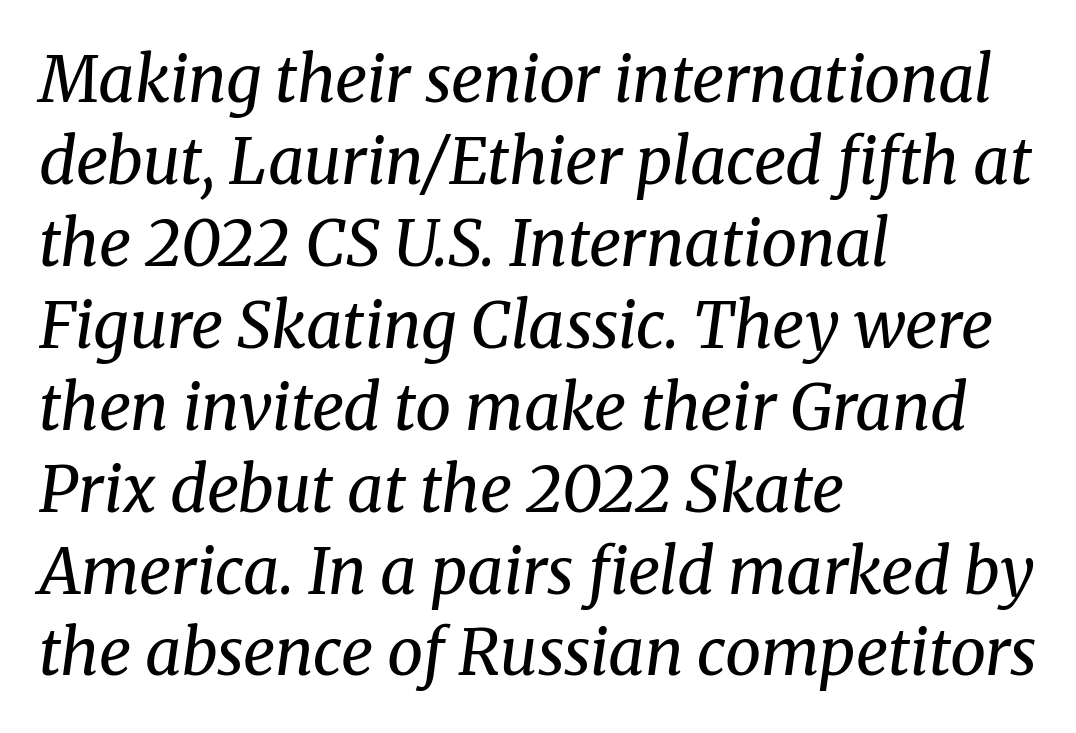
The image shows 64 px regular-weight serif type, italic (leaning right); set left-aligned, normal line spacing (1.28x), normal letter spacing, not underlined; medium stroke contrast and a medium x-height.
